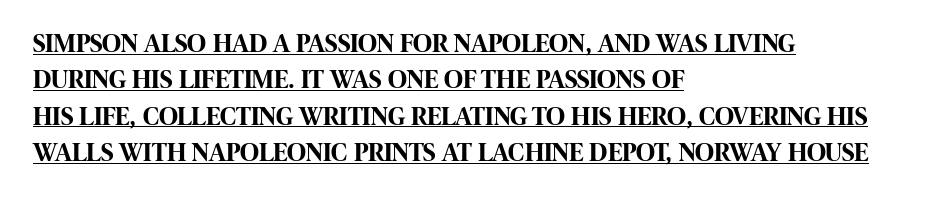
Q: Is the text bold? A: Yes.
Q: Is the text italic (slanted)? A: No, it is upright.
Q: Is the text underlined? A: Yes.
Q: How is the paragraph aligned? A: Left-aligned.
Q: Is the spacing between letters normal or unusually wide? A: Normal.
Q: Is the spacing between lines tight, normal or loose? A: Normal.
